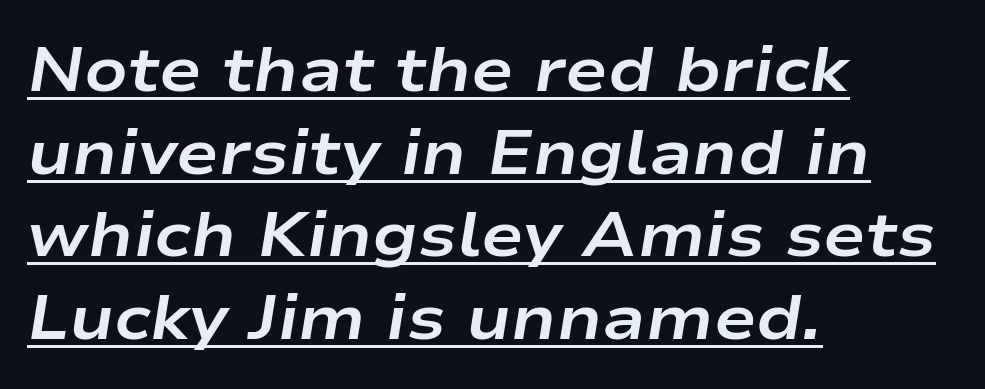
{"italic": "yes", "lean": "right", "slant_degrees": 9, "bold": "yes", "weight": "bold", "width": "wide", "stroke_contrast": "low", "x_height": "medium", "monospaced": "no", "underline": "yes", "align": "left", "line_spacing": "normal", "line_spacing_ratio": 1.31, "letter_spacing": "normal", "letter_spacing_em": 0.0, "glyph_px": 63}
